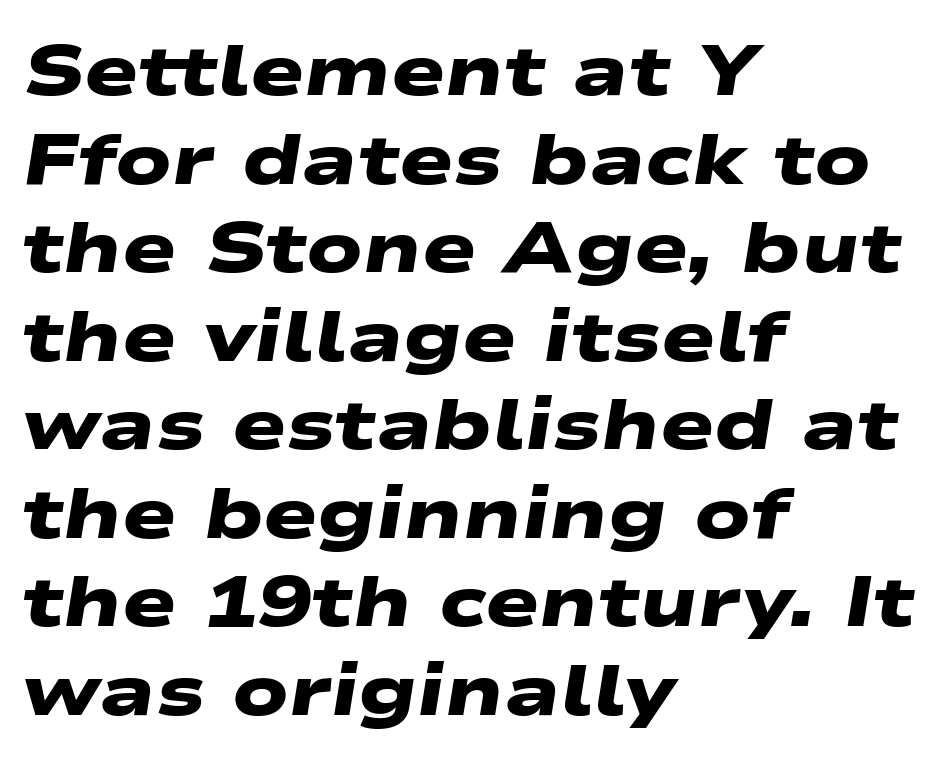
Looks like regular typesetting: each glyph gets only the width it needs. Each letter's strokes conclude bluntly, with no projecting serifs. The characters look thick and weighty, a clear bold. A bare baseline throughout the passage. The paragraph has a hard left edge and a soft right edge. Honestly, the letter spacing is just normal — you wouldn't notice it.
